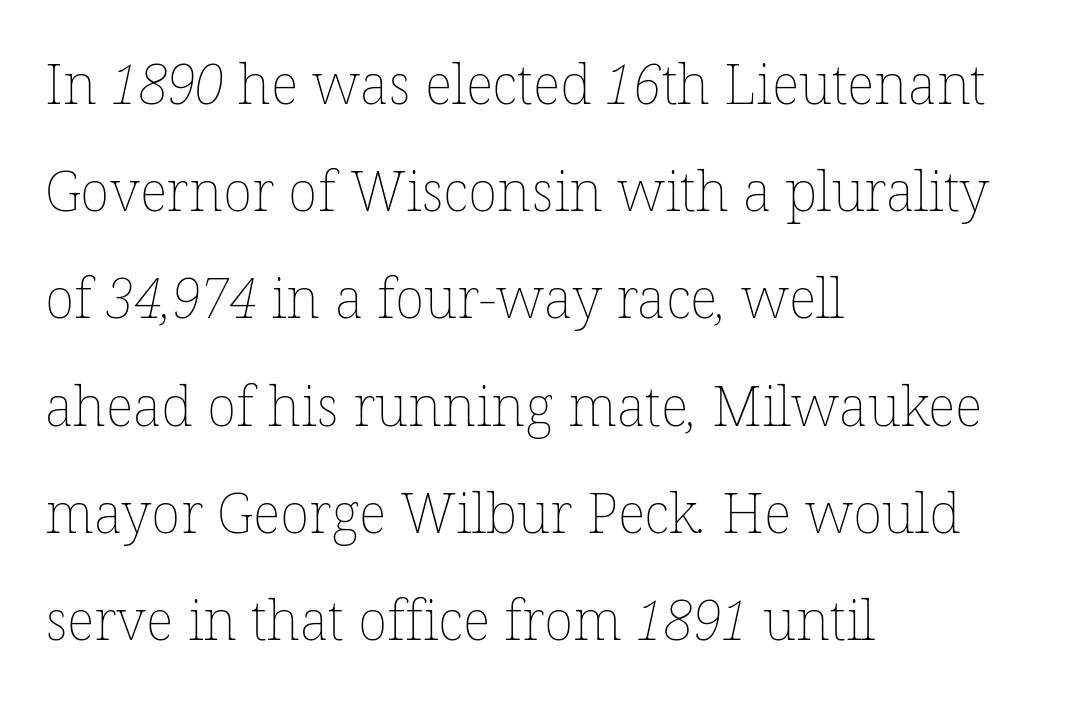
Q: Is the text bold? A: No.
Q: Is the text underlined? A: No.
Q: How is the paragraph aligned? A: Left-aligned.
Q: Is the spacing between letters normal or unusually wide? A: Normal.
Q: Is the spacing between lines tight, normal or loose? A: Loose.
Q: Width (condensed, normal, or wide)? A: Normal.
Q: Stroke contrast? A: Low.
Q: x-height? A: Medium.
Q: Monospaced? A: No.
